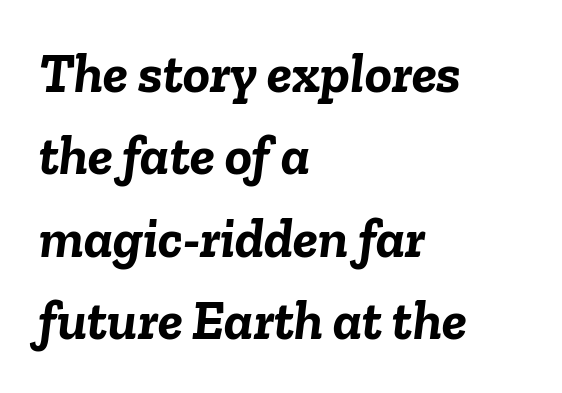
Q: Is the text bold? A: Yes.
Q: Is the text italic (slanted)? A: Yes, it leans right by about 6 degrees.
Q: Is the text underlined? A: No.
Q: How is the paragraph aligned? A: Left-aligned.
Q: Is the spacing between letters normal or unusually wide? A: Normal.
Q: Is the spacing between lines tight, normal or loose? A: Normal.
Q: Width (condensed, normal, or wide)? A: Normal.
Q: Stroke contrast? A: Low.
Q: x-height? A: Medium.
Q: Monospaced? A: No.
